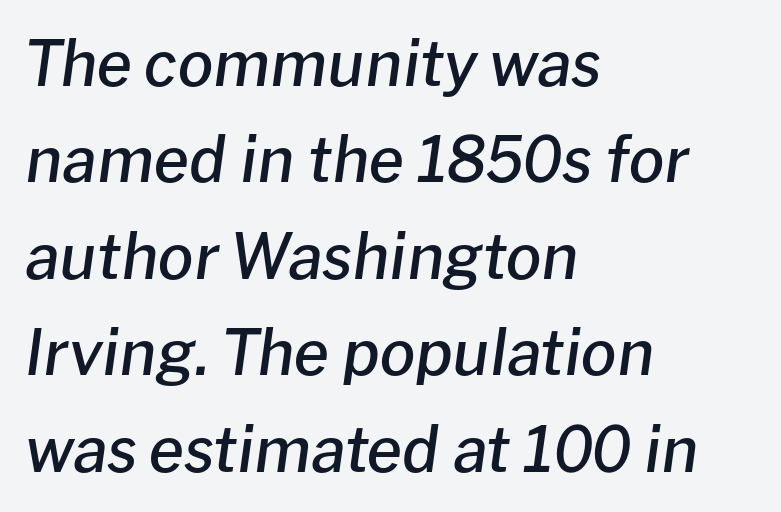
Q: Is the text bold? A: Semi-bold.
Q: Is the text italic (slanted)? A: Yes, it leans right by about 8 degrees.
Q: Is the text underlined? A: No.
Q: How is the paragraph aligned? A: Left-aligned.
Q: Is the spacing between letters normal or unusually wide? A: Normal.
Q: Is the spacing between lines tight, normal or loose? A: Normal.
Q: Width (condensed, normal, or wide)? A: Normal.
Q: Stroke contrast? A: Low.
Q: x-height? A: Medium.
Q: Monospaced? A: No.
